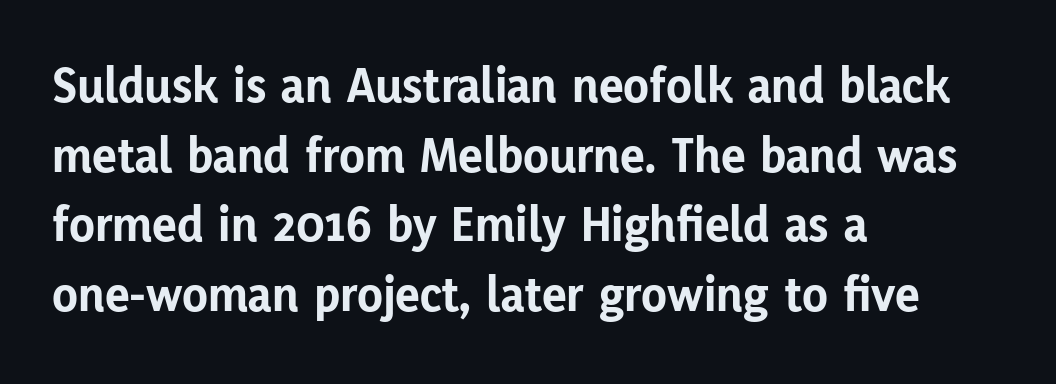
{"serif": "no", "italic": "no", "bold": "yes", "weight": "bold", "width": "normal", "stroke_contrast": "low", "x_height": "medium", "monospaced": "no", "underline": "no", "align": "left", "line_spacing": "normal", "line_spacing_ratio": 1.34, "letter_spacing": "normal", "letter_spacing_em": 0.0, "glyph_px": 52}
